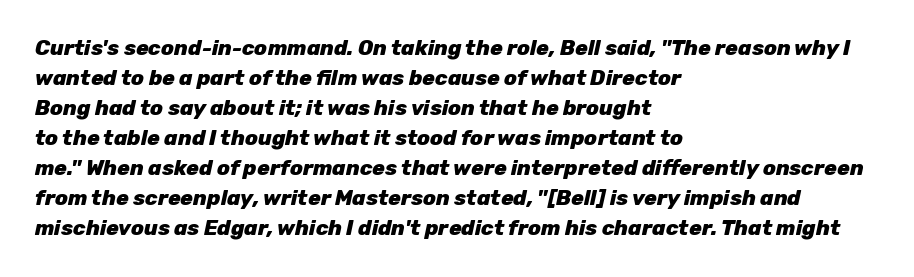
The line-height multiplier appears to be the usual default. Is the letter spacing exaggerated? No — it looks like the ordinary default. These lines carry a lot of weight — the face is fully bold. Check the space under the baseline: it is left empty. The typesetter chose a ragged-right arrangement here.
